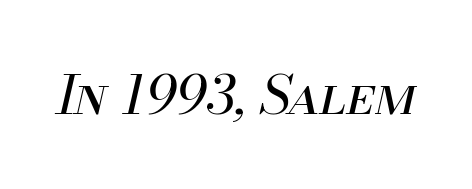
The image shows 54 px regular-weight type, italic (leaning right); set normal letter spacing, not underlined; medium stroke contrast and a small x-height.
